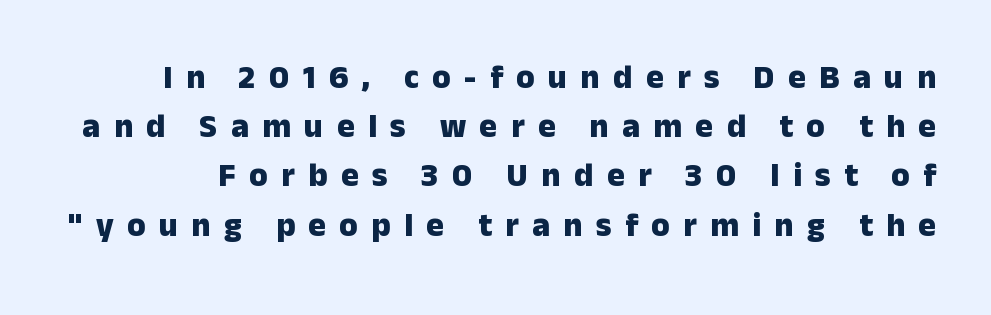
Q: Is the text bold? A: Yes.
Q: Is the text italic (slanted)? A: No, it is upright.
Q: Is the typeface a serif or a sans-serif typeface? A: Sans-serif.
Q: Is the text underlined? A: No.
Q: Is the spacing between letters normal or unusually wide? A: Unusually wide.
Q: Is the spacing between lines tight, normal or loose? A: Normal.
Q: Width (condensed, normal, or wide)? A: Normal.
Q: Stroke contrast? A: Low.
Q: x-height? A: Medium.
Q: Monospaced? A: No.
